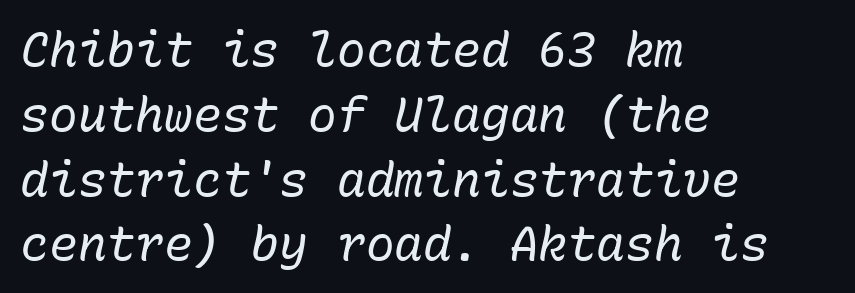
The letters march in equal steps, a hallmark of fixed-pitch type. Unbolded letterforms with no extra heft. Check the space under the baseline: it is left empty. A student would call this left alignment; a typographer would say flush left, rag right. In terms of leading, this rendering sits right in the middle.
